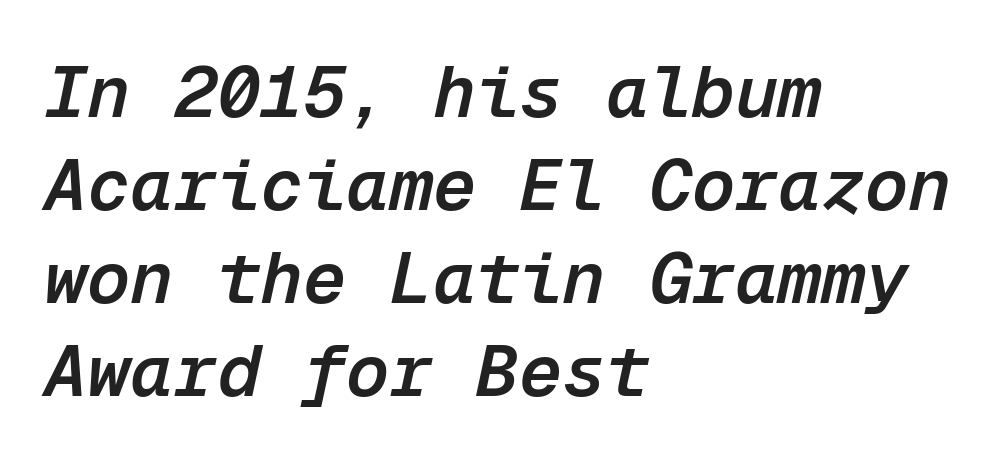
The image shows 72 px semibold type, italic (leaning right), monospaced; set left-aligned, normal line spacing (1.29x), normal letter spacing, not underlined; low stroke contrast and a medium x-height.
